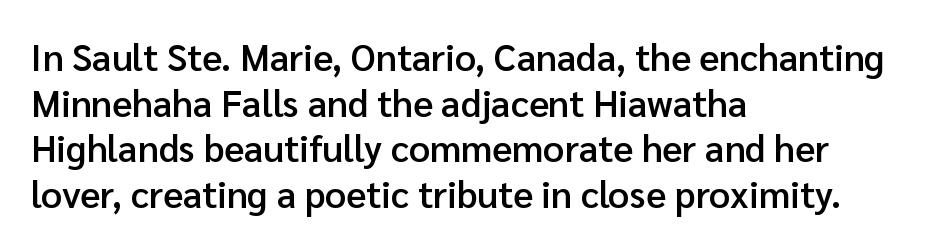
Q: Is the text bold? A: Semi-bold.
Q: Is the text italic (slanted)? A: No, it is upright.
Q: Is the typeface a serif or a sans-serif typeface? A: Sans-serif.
Q: Is the text underlined? A: No.
Q: How is the paragraph aligned? A: Left-aligned.
Q: Is the spacing between letters normal or unusually wide? A: Normal.
Q: Width (condensed, normal, or wide)? A: Normal.
Q: Stroke contrast? A: Low.
Q: x-height? A: Medium.
Q: Monospaced? A: No.
